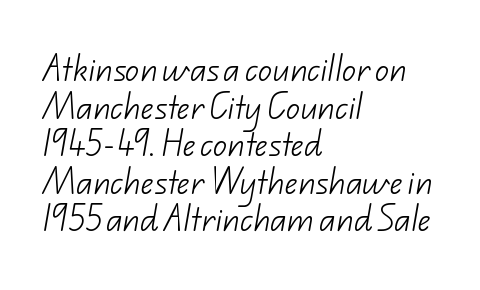
Each letter's strokes conclude bluntly, with no projecting serifs. This sample uses plain, unmodified letter spacing. This reads as an unemphasized weight, regular at the heaviest. Short and long lines alike share a common starting point at left.
